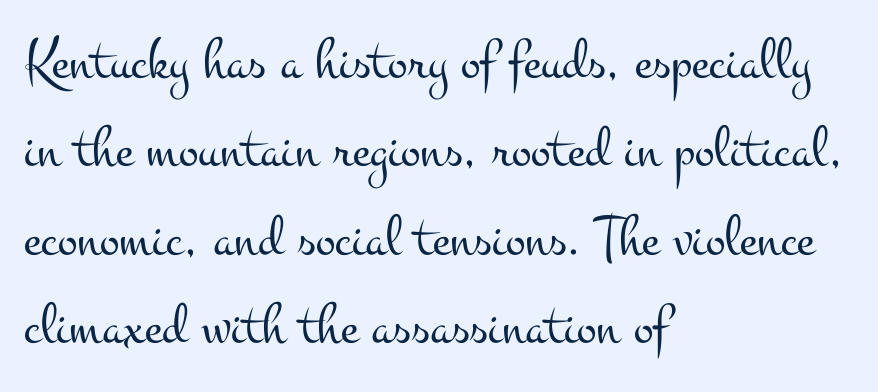
The image shows 59 px light, wide serif type; set left-aligned, normal line spacing (1.5x), normal letter spacing, not underlined; medium stroke contrast and a small x-height.
